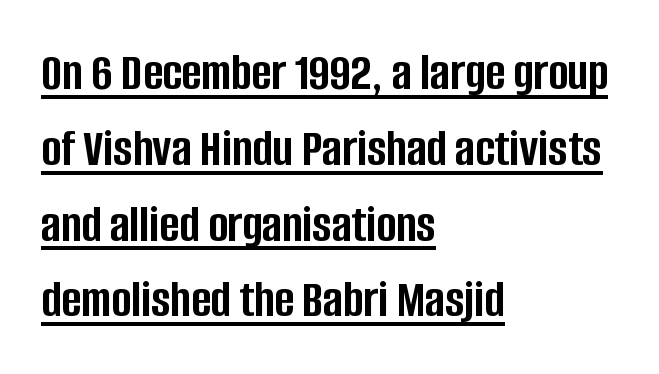
Q: Is the text bold? A: Yes.
Q: Is the text italic (slanted)? A: No, it is upright.
Q: Is the typeface a serif or a sans-serif typeface? A: Sans-serif.
Q: Is the text underlined? A: Yes.
Q: How is the paragraph aligned? A: Left-aligned.
Q: Is the spacing between letters normal or unusually wide? A: Normal.
Q: Is the spacing between lines tight, normal or loose? A: Normal.
Q: Width (condensed, normal, or wide)? A: Condensed.
Q: Stroke contrast? A: Low.
Q: x-height? A: Large.
Q: Monospaced? A: No.
